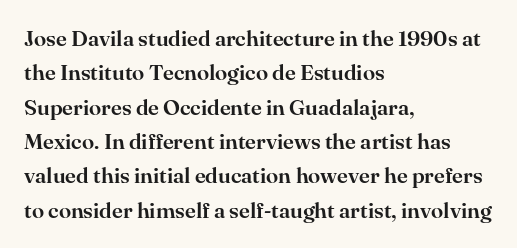
The image shows 22 px text type, upright; set left-aligned, normal line spacing (1.56x), normal letter spacing, not underlined.
